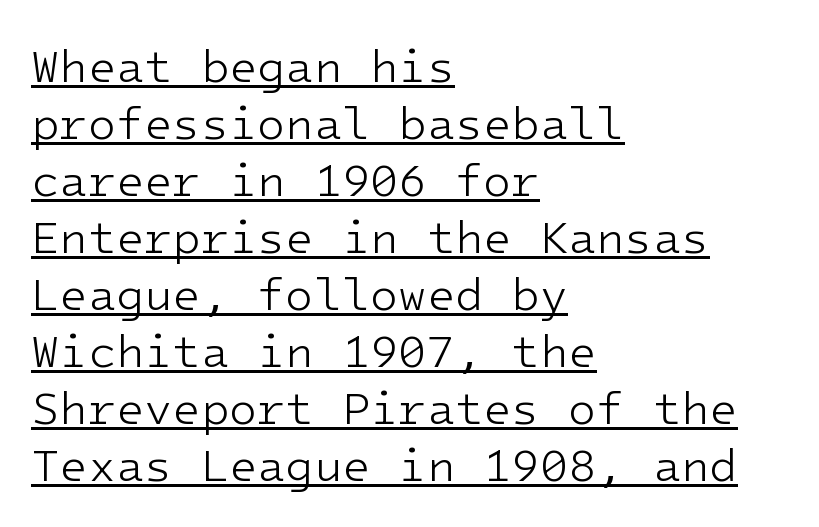
Q: Is the text bold? A: No.
Q: Is the text italic (slanted)? A: No, it is upright.
Q: Is the typeface a serif or a sans-serif typeface? A: Sans-serif.
Q: Is the text underlined? A: Yes.
Q: How is the paragraph aligned? A: Left-aligned.
Q: Is the spacing between letters normal or unusually wide? A: Normal.
Q: Width (condensed, normal, or wide)? A: Normal.
Q: Stroke contrast? A: Low.
Q: x-height? A: Medium.
Q: Monospaced? A: Yes.
